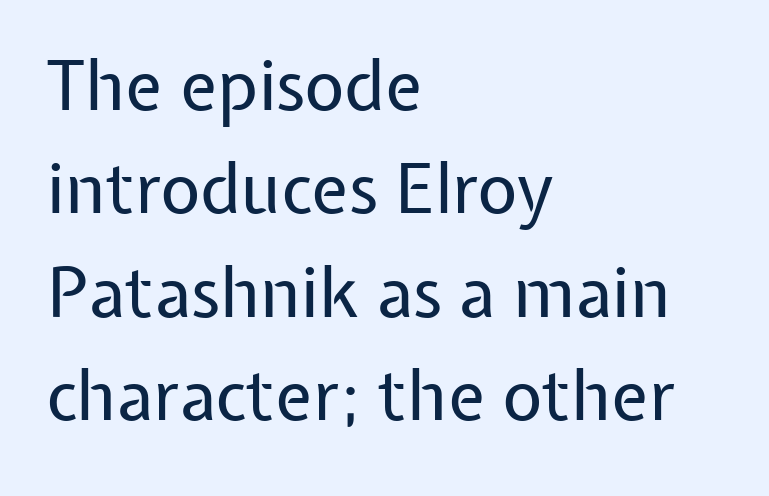
The baseline area is clear. Leading: standard. Teacher's note: observe the even left margin — that is flush-left alignment. The passage shown is typed in a proportional face where columns would drift. Words appear dense and cohesive because spacing is normal. Summary of weight: not heavy and not bold.
